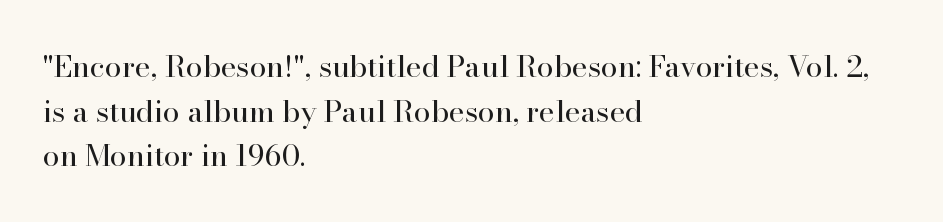
Q: Is the text bold? A: No.
Q: Is the text italic (slanted)? A: No, it is upright.
Q: Is the typeface a serif or a sans-serif typeface? A: Serif.
Q: Is the text underlined? A: No.
Q: How is the paragraph aligned? A: Left-aligned.
Q: Is the spacing between letters normal or unusually wide? A: Normal.
Q: Is the spacing between lines tight, normal or loose? A: Normal.
Q: Width (condensed, normal, or wide)? A: Normal.
Q: Stroke contrast? A: High.
Q: x-height? A: Small.
Q: Monospaced? A: No.
